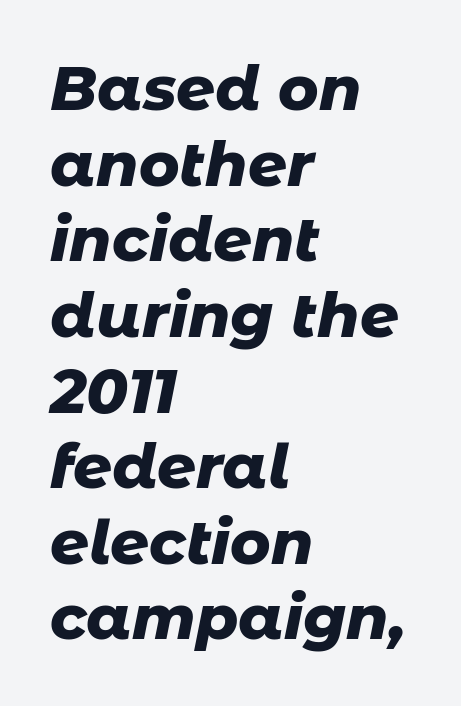
Weight check: bold — yes, fully. Would a proofreader flag this as italicized? Yes. Nobody touched the tracking dial on this one. Each letter keeps its own natural width here, so spacing adapts to shape. Nobody drew a line under any word here. Layout note: lines flush left.
